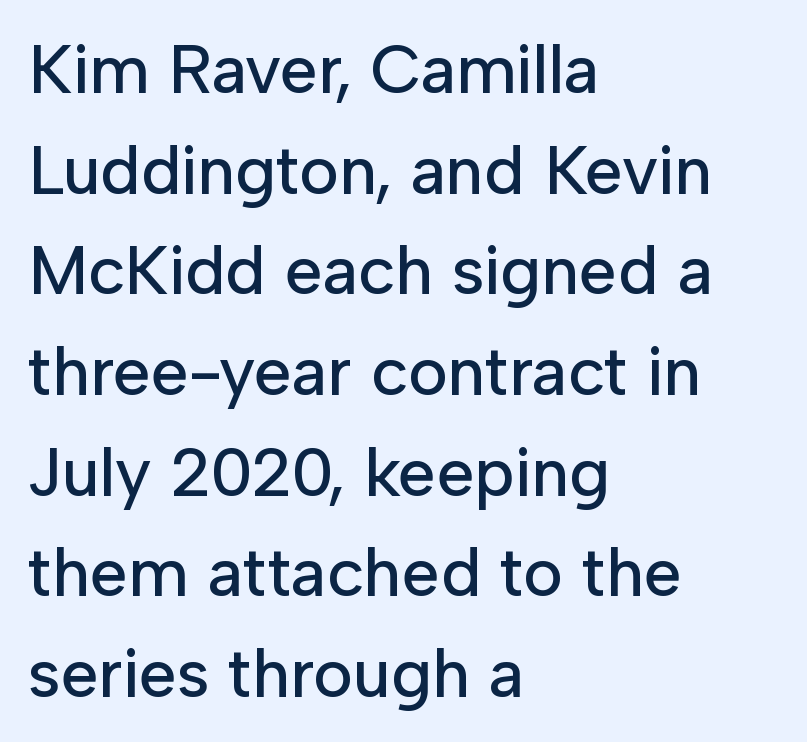
{"serif": "no", "italic": "no", "width": "normal", "stroke_contrast": "low", "x_height": "medium", "monospaced": "no", "underline": "no", "align": "left", "line_spacing": "normal", "line_spacing_ratio": 1.48, "letter_spacing": "normal", "letter_spacing_em": 0.0, "glyph_px": 68}
